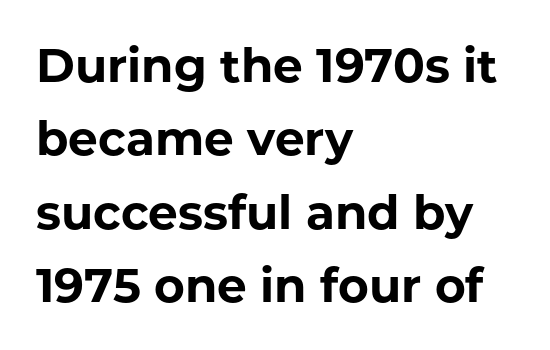
Are there feet on the stems? There aren't — it's a sans. The string is rendered with underlining switched off. Designer's note — italics off, roman on. Line spacing here is normal. Honestly, the letter spacing is just normal — you wouldn't notice it. Is the block centered? No — it sits flush against the left margin.
